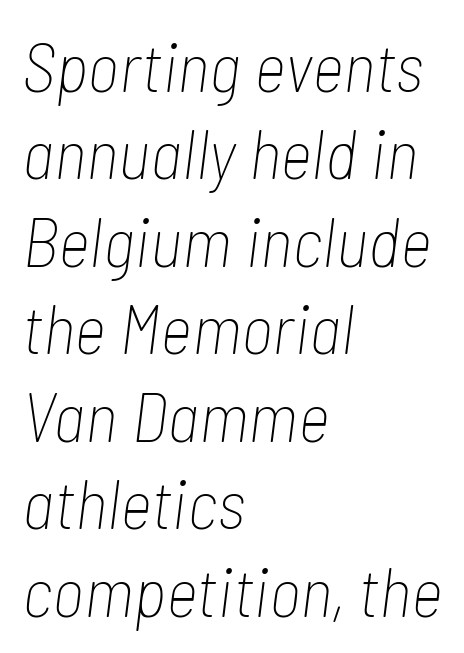
The image shows 70 px thin, condensed type, italic (leaning right); set left-aligned, normal line spacing (1.25x), normal letter spacing, not underlined; low stroke contrast and a medium x-height.
